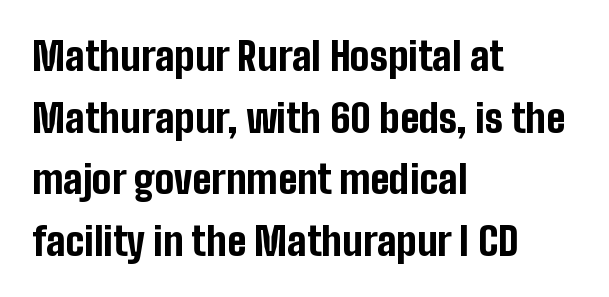
Plenty of ink on the page — the face is bold. The letters carry no serifs — their stems end cleanly without finishing strokes. All the whitespace from short lines collects on the right. Spacing between characters is what you'd get straight out of the box. Character widths vary here, with narrow letters taking less room than wide ones. The vertical gap from one line to the next is medium.
